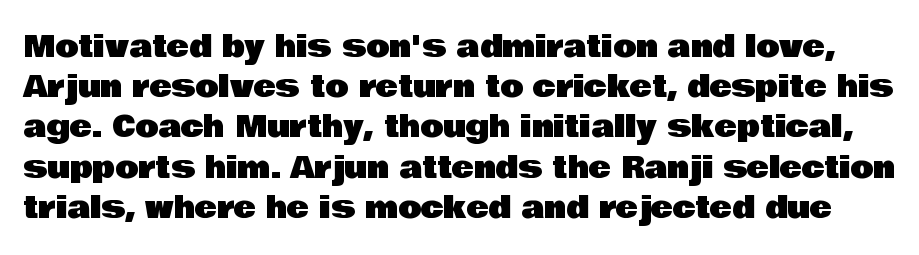
The gap between lines stays unmarked. Tracking value appears to be zero — textbook default spacing. The vertical gap from one line to the next is medium. This sample has the flowing, uneven cadence of proportional lettering.
